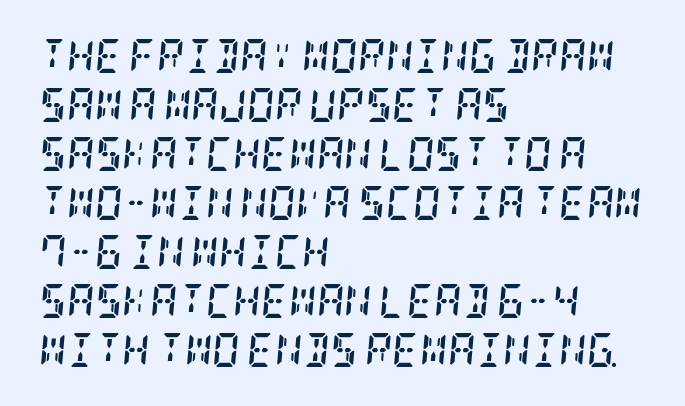
Q: Is the text bold? A: Yes.
Q: Is the text italic (slanted)? A: Yes, it leans right by about 5 degrees.
Q: Is the typeface a serif or a sans-serif typeface? A: Serif.
Q: Is the text underlined? A: No.
Q: How is the paragraph aligned? A: Left-aligned.
Q: Is the spacing between letters normal or unusually wide? A: Normal.
Q: Is the spacing between lines tight, normal or loose? A: Normal.
Q: Width (condensed, normal, or wide)? A: Condensed.
Q: Stroke contrast? A: Low.
Q: x-height? A: Large.
